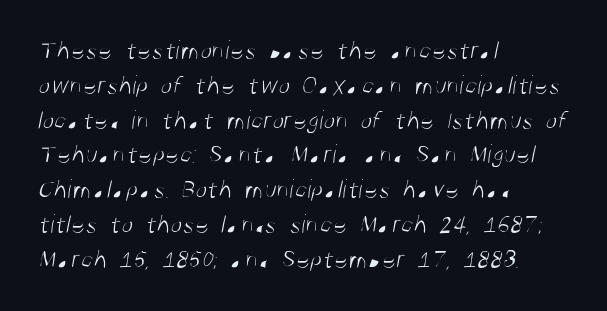
The image shows 27 px text type; set left-aligned, normal line spacing (1.29x), normal letter spacing, not underlined.
